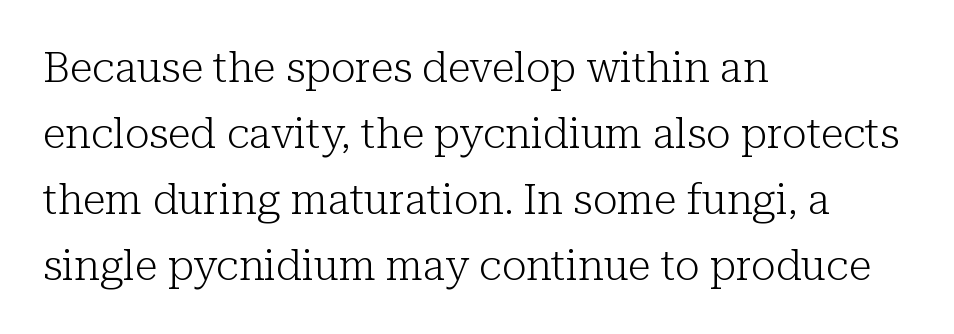
{"serif": "yes", "italic": "no", "bold": "no", "weight": "light", "width": "normal", "stroke_contrast": "low", "x_height": "medium", "monospaced": "no", "underline": "no", "align": "left", "line_spacing": "normal", "line_spacing_ratio": 1.57, "letter_spacing": "normal", "letter_spacing_em": 0.0, "glyph_px": 42}
